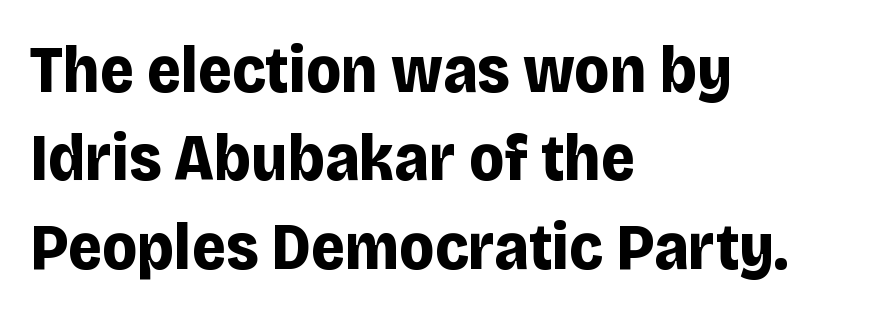
You could not count columns in this text — the font is proportionally spaced. Left-aligned paragraph, ragged on the right. You'd pick this weight for a headline — it's a proper bold. Descender tails drop into unmarked territory.
